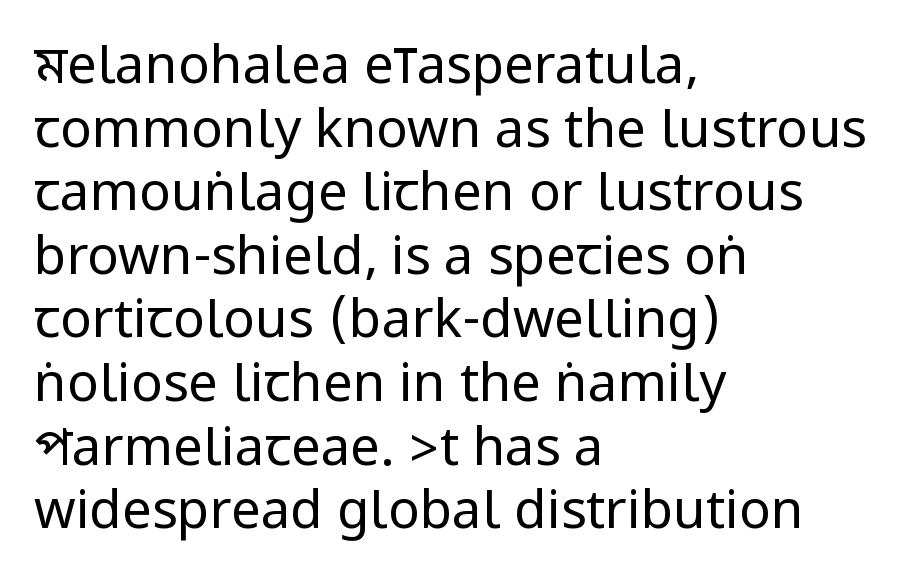
The image shows 53 px regular-weight, condensed sans-serif type, upright; set left-aligned, line spacing 1.2x, normal letter spacing, not underlined; low stroke contrast.
